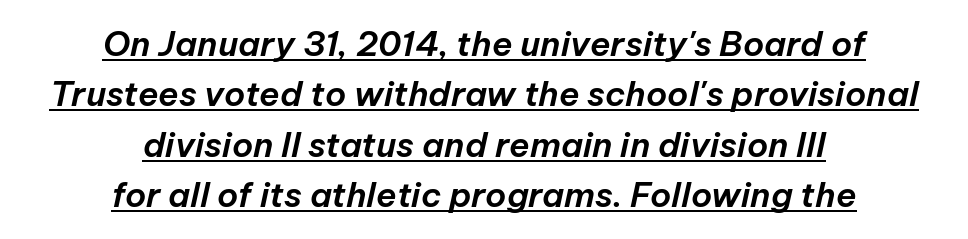
{"italic": "yes", "lean": "right", "slant_degrees": 12, "width": "normal", "stroke_contrast": "low", "x_height": "medium", "monospaced": "no", "underline": "yes", "align": "center", "line_spacing": "normal", "line_spacing_ratio": 1.48, "letter_spacing": "normal", "letter_spacing_em": 0.0, "glyph_px": 34}
